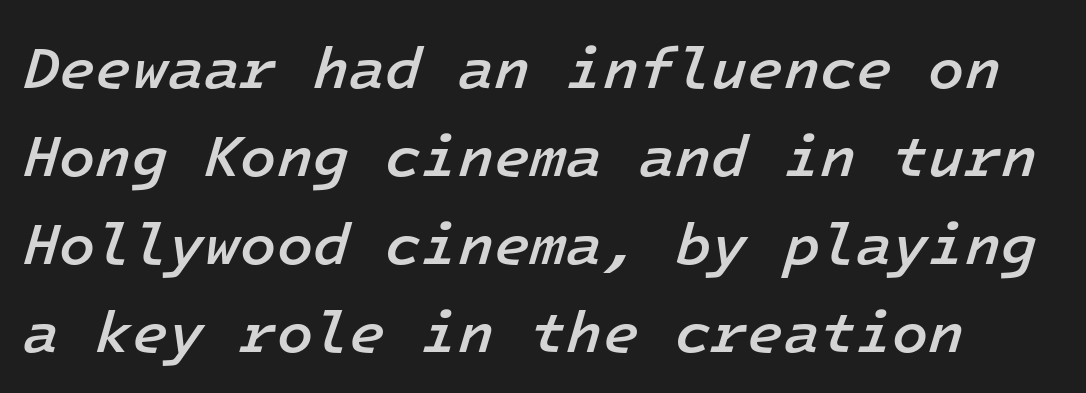
Each letter, wide or thin by design, is forced into the same width here. If you drew a line through each stem, it would be angled. Tracking here is standard; glyphs follow each other at the usual distance. Leading: standard. The space directly below the letters is spotless. This is moderately heavy type, rendered in semibold.
